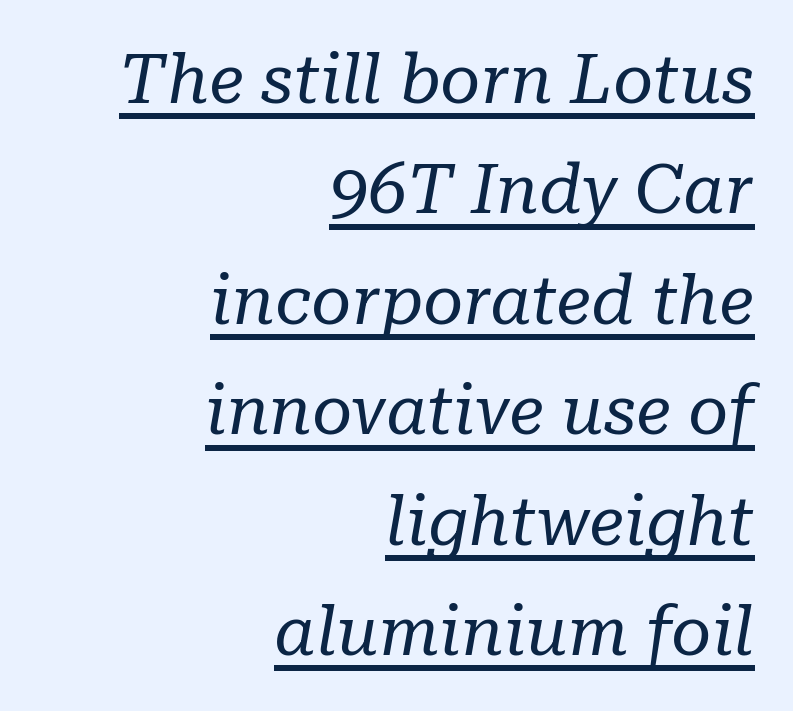
In terms of leading, this rendering sits right in the middle. Nobody touched the tracking dial on this one. There's an unmistakable incline to the writing here. Serifs: yes, visible at the terminals of the letterforms.
